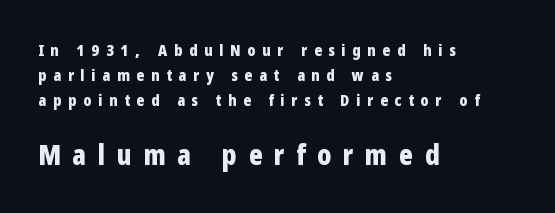
The image shows 28 px bold, condensed sans-serif type, upright; set left-aligned, normal line spacing (1.56x), unusually wide letter spacing (+0.42 em), not underlined; the second (bottom) block is 1.75x larger; low stroke contrast and a medium x-height.
